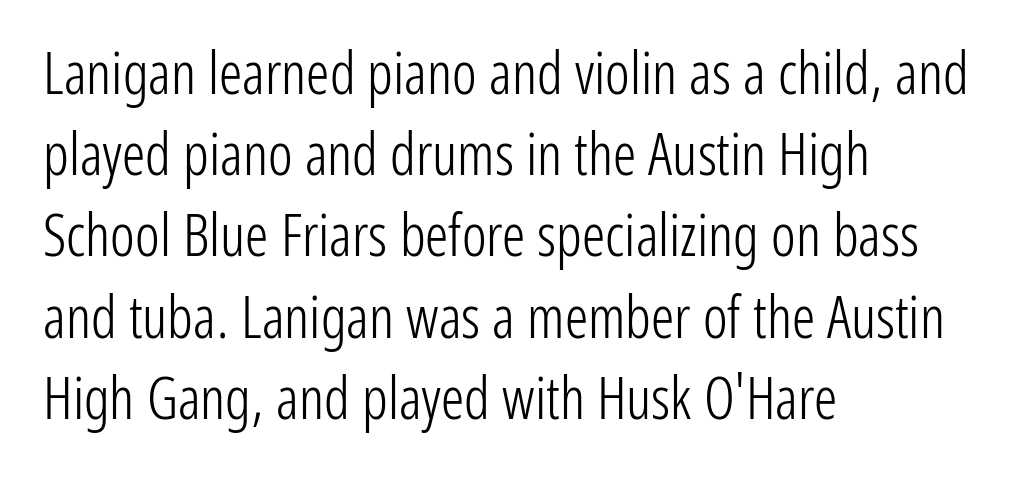
The image shows 58 px light, condensed sans-serif type, upright; set left-aligned, normal line spacing (1.4x), normal letter spacing, not underlined; low stroke contrast and a medium x-height.
